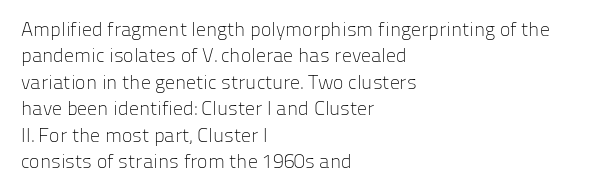
Q: Is the text bold? A: No.
Q: Is the text italic (slanted)? A: No, it is upright.
Q: Is the text underlined? A: No.
Q: How is the paragraph aligned? A: Left-aligned.
Q: Is the spacing between letters normal or unusually wide? A: Normal.
Q: Is the spacing between lines tight, normal or loose? A: Normal.
